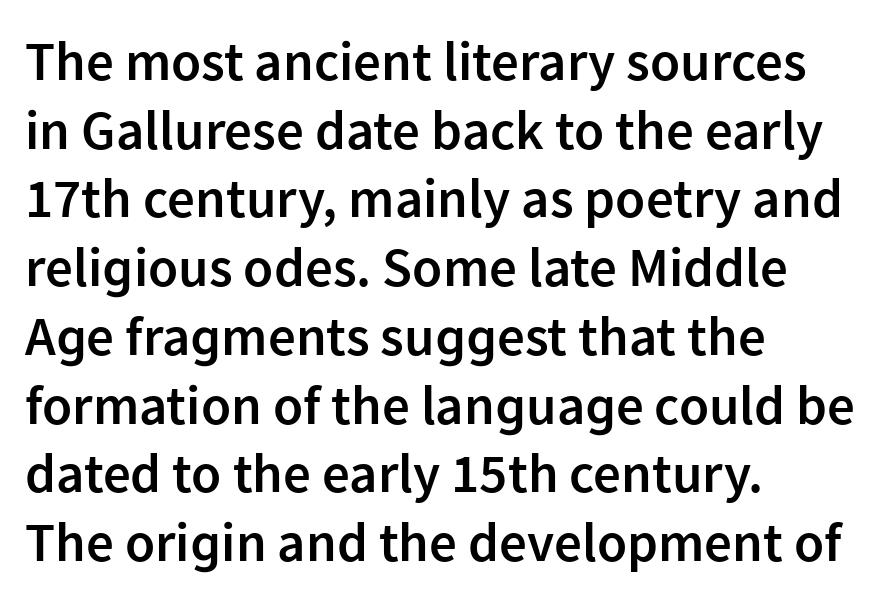
{"serif": "no", "italic": "no", "bold": "semi", "weight": "semibold", "width": "normal", "stroke_contrast": "low", "x_height": "medium", "monospaced": "no", "underline": "no", "align": "left", "line_spacing": "normal", "line_spacing_ratio": 1.25, "letter_spacing": "normal", "letter_spacing_em": 0.0, "glyph_px": 55}
